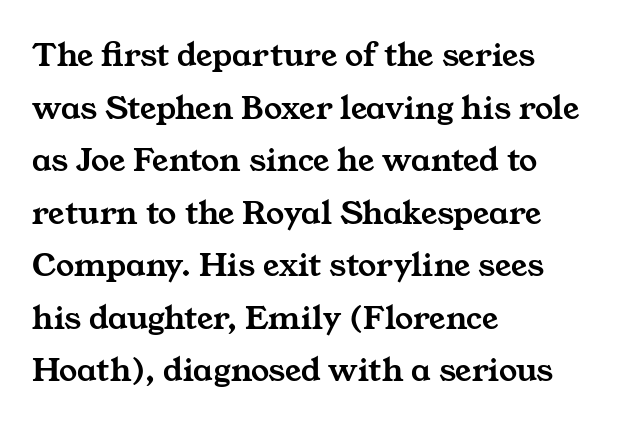
Q: Is the typeface a serif or a sans-serif typeface? A: Serif.
Q: Is the text underlined? A: No.
Q: How is the paragraph aligned? A: Left-aligned.
Q: Is the spacing between letters normal or unusually wide? A: Normal.
Q: Is the spacing between lines tight, normal or loose? A: Normal.
Q: Width (condensed, normal, or wide)? A: Wide.
Q: Stroke contrast? A: Medium.
Q: x-height? A: Medium.
Q: Monospaced? A: No.
